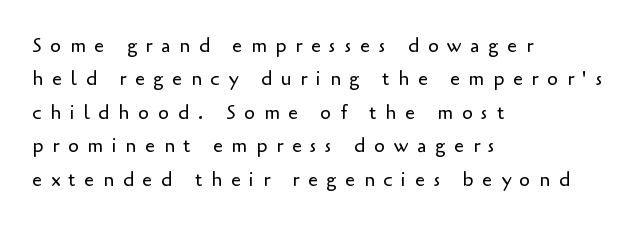
These lines have a slow, spaced-out rhythm from letter to letter. Ordinary non-slanted type is in use. Weight class: somewhere from thin through regular. Descenders hang freely into open space. Compared with a centered layout, this one pins lines to the left instead. Normally led — the rows are evenly, conventionally spaced.
